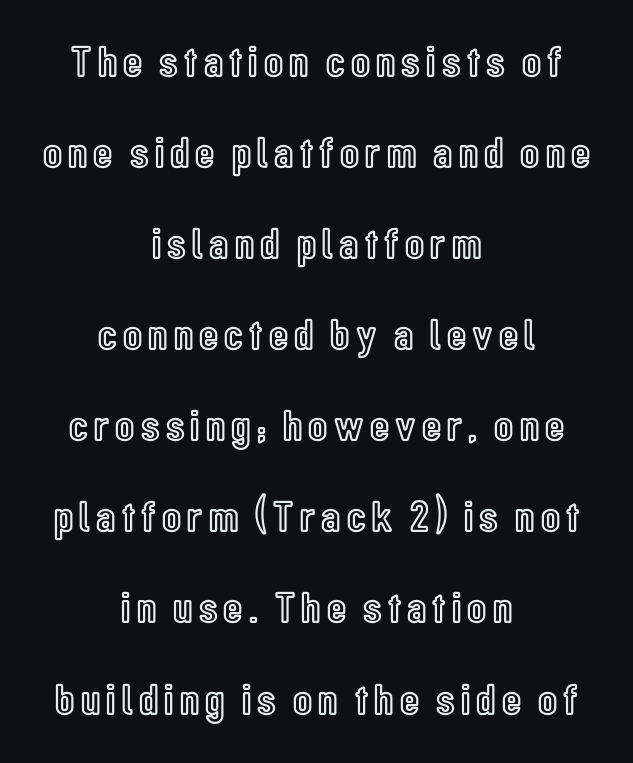
Q: Is the text italic (slanted)? A: No, it is upright.
Q: Is the text underlined? A: No.
Q: How is the paragraph aligned? A: Centered.
Q: Is the spacing between lines tight, normal or loose? A: Loose.
Q: Width (condensed, normal, or wide)? A: Condensed.
Q: x-height? A: Medium.
Q: Monospaced? A: No.
